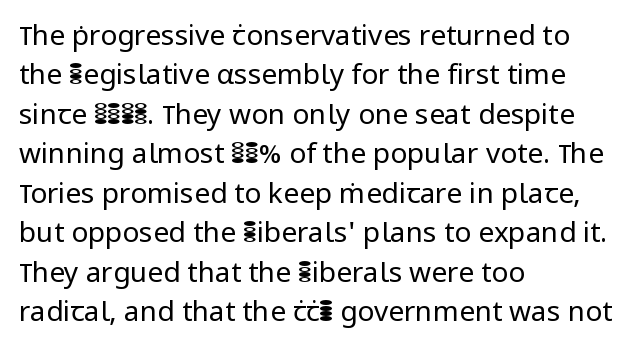
Q: Is the text bold? A: No.
Q: Is the text italic (slanted)? A: No, it is upright.
Q: Is the typeface a serif or a sans-serif typeface? A: Sans-serif.
Q: Is the text underlined? A: No.
Q: How is the paragraph aligned? A: Left-aligned.
Q: Is the spacing between letters normal or unusually wide? A: Normal.
Q: Is the spacing between lines tight, normal or loose? A: Normal.
Q: Width (condensed, normal, or wide)? A: Normal.
Q: Stroke contrast? A: Low.
Q: x-height? A: Medium.
Q: Monospaced? A: No.
